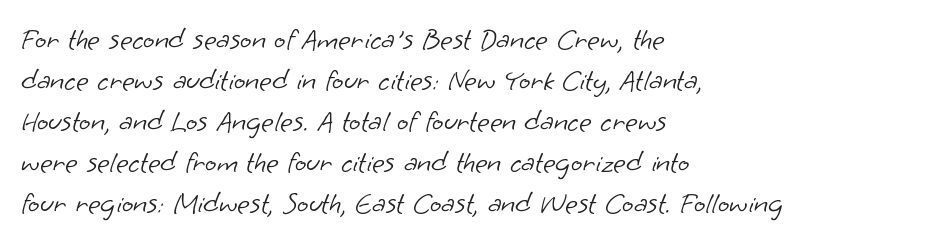
Quick note: interline space is typical. Inter-character spacing is left at the font's built-in metrics. Leftover space on each line is placed entirely after the last word. A sans-serif font was chosen for this passage. Spacing verdict: proportional, widths tailored to each character.
